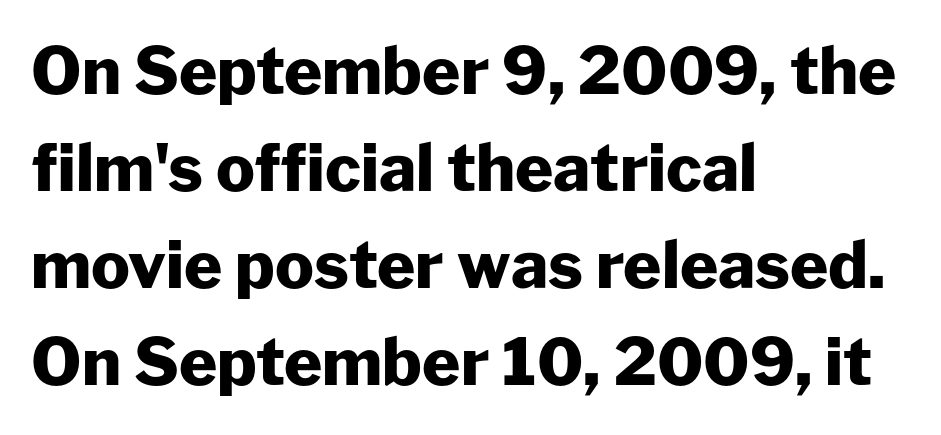
The paragraph shown leans on its left margin. Inter-character spacing is left at the font's built-in metrics. The area under the type is left untouched. Compared with an ordinary text face, these strokes are far heavier — a full bold. Here the designer chose a conventional face with non-uniform glyph widths. The vertical gap from one line to the next is medium.
